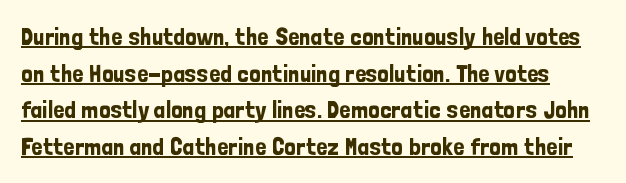
The image shows 25 px text type, upright; set normal line spacing (1.47x), normal letter spacing, underlined.
